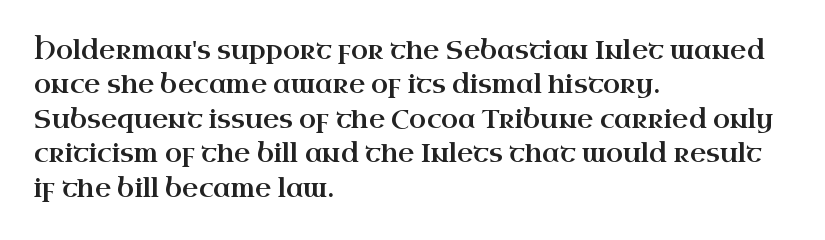
The image shows 25 px text type, upright; set left-aligned, normal line spacing (1.38x), normal letter spacing, not underlined.
